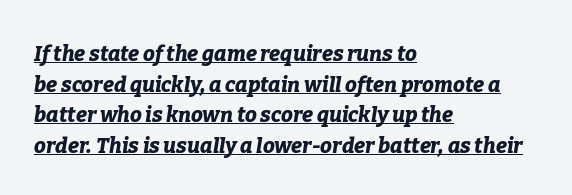
Leading: standard. The line texture is even and compact thanks to regular tracking. The face used here appears with an underline applied. Is the type slanted? Yes — the strokes lean at a clear angle.
